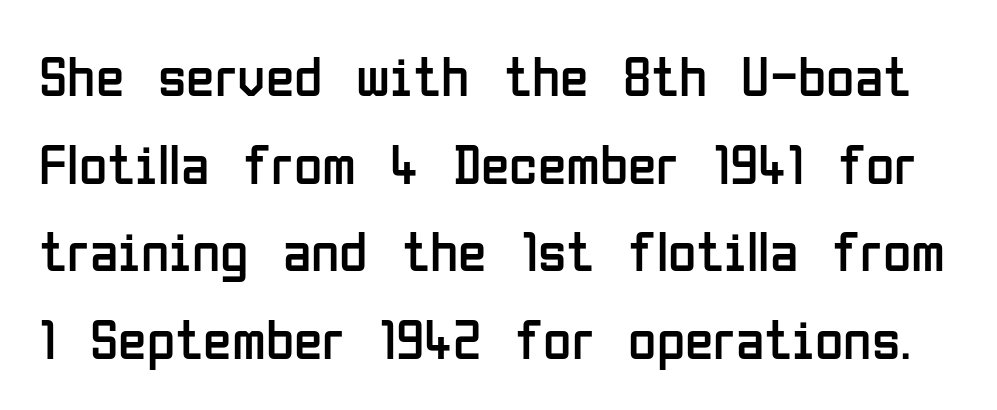
The image shows 58 px regular-weight, condensed sans-serif type, upright; set normal line spacing (1.51x), normal letter spacing, not underlined; low stroke contrast and a medium x-height.
